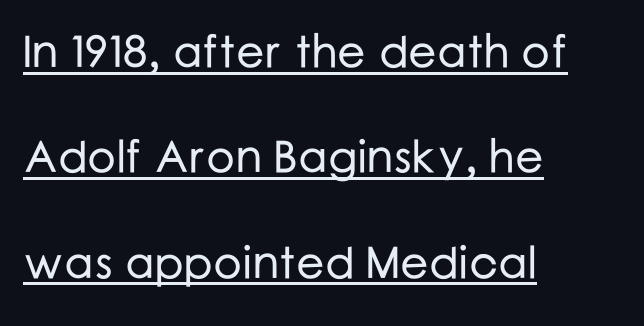
The image shows 45 px sans-serif type, upright; set left-aligned, loose line spacing (2.34x), normal letter spacing, underlined; low stroke contrast and a medium x-height.
